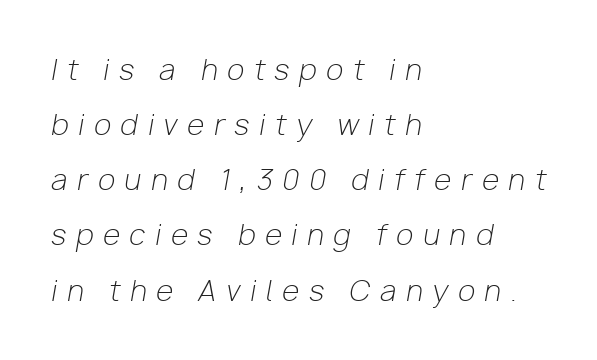
{"italic": "yes", "lean": "right", "slant_degrees": 10, "bold": "no", "weight": "light", "width": "normal", "stroke_contrast": "low", "x_height": "medium", "monospaced": "no", "underline": "no", "align": "left", "line_spacing": "loose", "line_spacing_ratio": 1.97, "letter_spacing": "wide", "letter_spacing_em": 0.35, "glyph_px": 28}
